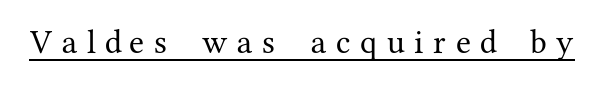
The image shows 34 px serif type, upright; set unusually wide letter spacing (+0.28 em), underlined; medium stroke contrast and a medium x-height.
